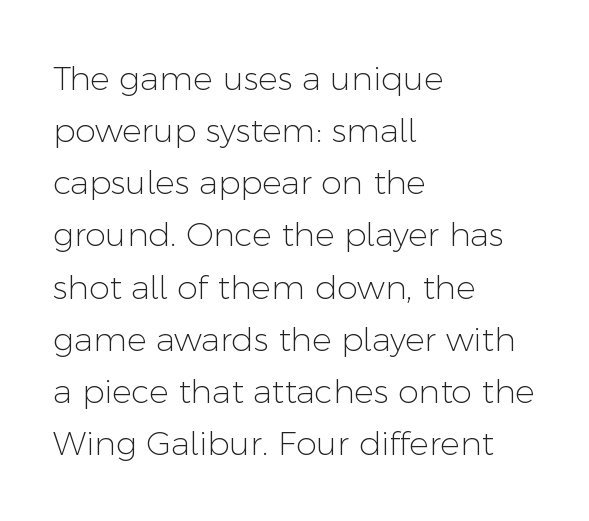
Italic: no, the glyphs are upright roman. Nope, no serifs anywhere on these letters. The area under the type is left untouched. Baseline-to-baseline distance is the conventional proportion of letter height. The paragraph shown leans on its left margin. Here the designer chose a conventional face with non-uniform glyph widths.
